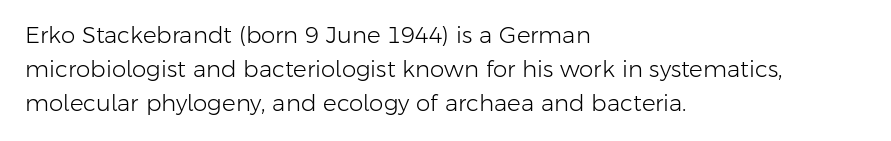
Q: Is the text bold? A: No.
Q: Is the text italic (slanted)? A: No, it is upright.
Q: Is the text underlined? A: No.
Q: How is the paragraph aligned? A: Left-aligned.
Q: Is the spacing between letters normal or unusually wide? A: Normal.
Q: Is the spacing between lines tight, normal or loose? A: Normal.
